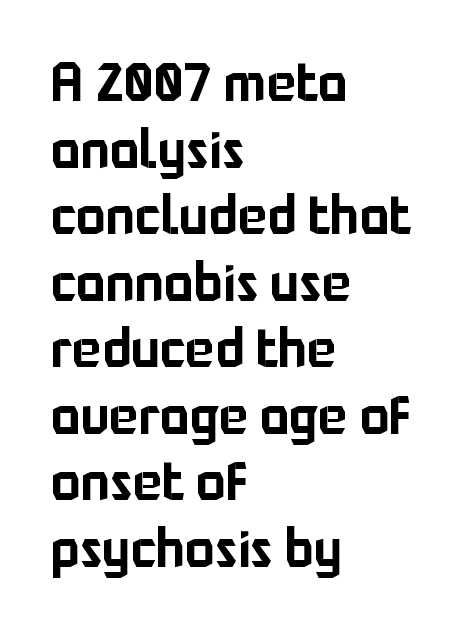
{"serif": "no", "italic": "no", "width": "normal", "stroke_contrast": "low", "x_height": "medium", "monospaced": "no", "underline": "no", "align": "left", "line_spacing_ratio": 1.21, "letter_spacing": "normal", "letter_spacing_em": 0.0, "glyph_px": 55}
